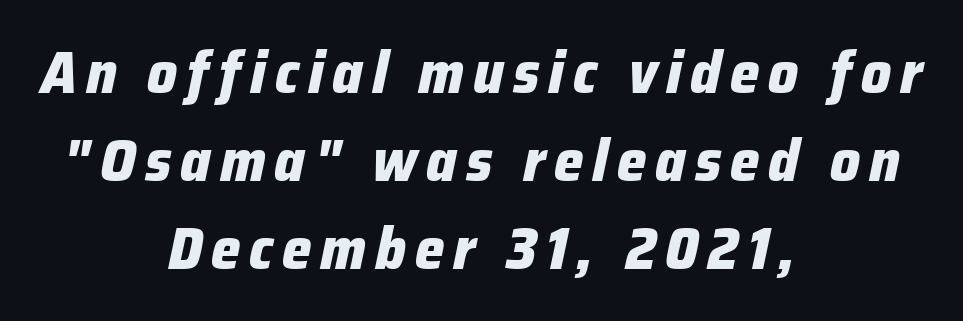
A centered setting, common on invitations and titles, is used for this passage. Notice how the stems are inclined rather than vertical — that's the hallmark of italics. How would I describe the line gaps? Plain and ordinary. This sample has the flowing, uneven cadence of proportional lettering. Notice how thick the strokes are: this is what a full bold looks like.
